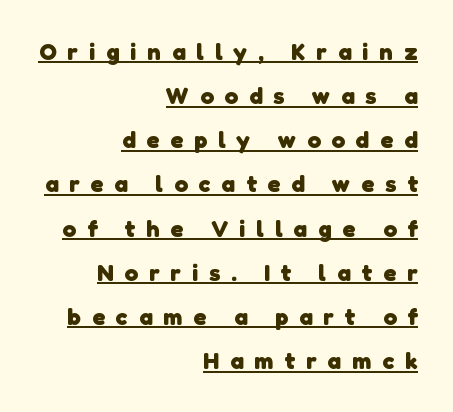
{"bold": "yes", "underline": "yes", "align": "right", "line_spacing_ratio": 1.84, "letter_spacing": "wide", "letter_spacing_em": 0.46, "glyph_px": 24}
